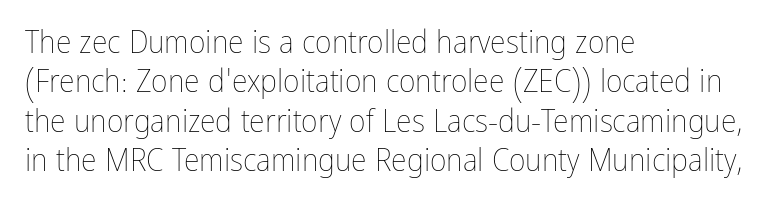
Varying glyph widths throughout — classic text-font behaviour. When letters stand straight like this, we call the style roman or upright. The passage shown is not underscored anywhere. Caption: face not bold, strokes unweighted.
